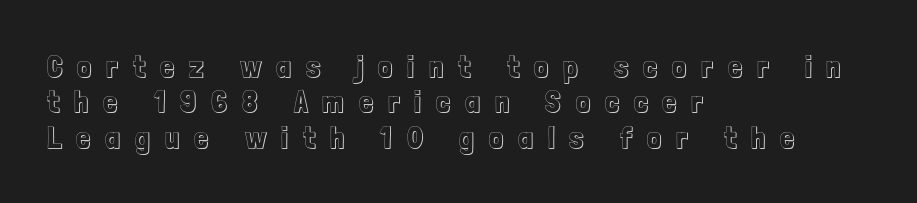
The image shows 31 px condensed type, upright; set left-aligned, tight line spacing (1.14x), unusually wide letter spacing (+0.49 em), not underlined; a medium x-height.
